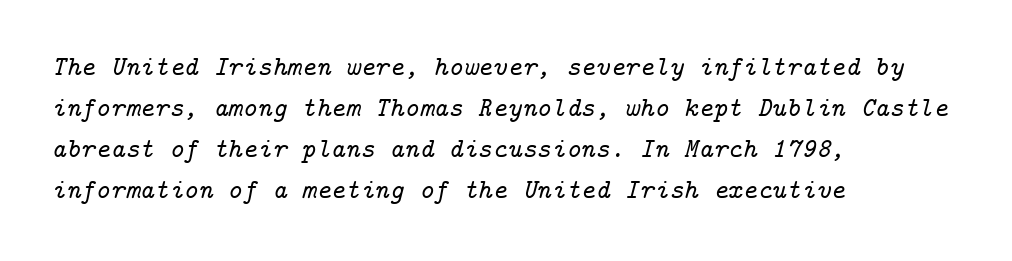
Q: Is the text italic (slanted)? A: Yes, it leans right by about 14 degrees.
Q: Is the typeface a serif or a sans-serif typeface? A: Serif.
Q: Is the text underlined? A: No.
Q: How is the paragraph aligned? A: Left-aligned.
Q: Is the spacing between letters normal or unusually wide? A: Normal.
Q: Is the spacing between lines tight, normal or loose? A: Normal.
Q: Width (condensed, normal, or wide)? A: Normal.
Q: Stroke contrast? A: Low.
Q: x-height? A: Medium.
